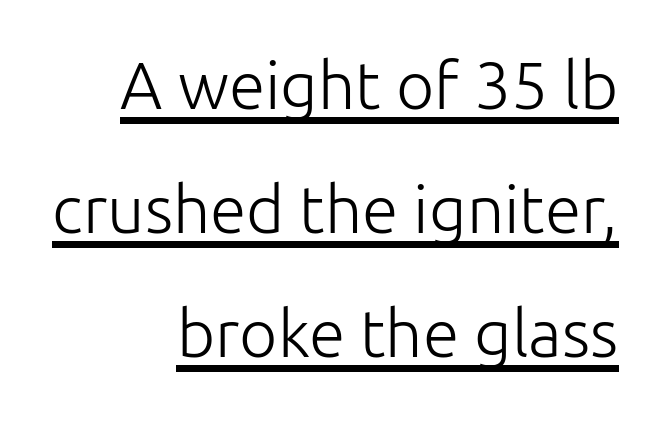
{"serif": "no", "italic": "no", "bold": "no", "weight": "light", "width": "normal", "stroke_contrast": "low", "x_height": "medium", "monospaced": "no", "underline": "yes", "align": "right", "line_spacing_ratio": 1.88, "letter_spacing": "normal", "letter_spacing_em": 0.0, "glyph_px": 66}
